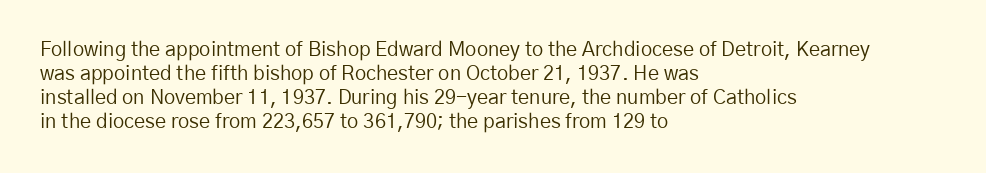
Descenders are the only things crossing below the line. Letters have the restrained weight of plain body copy at most. Where is the straight margin? On the left. Between one letter and the next there's only the usual sliver of space.
